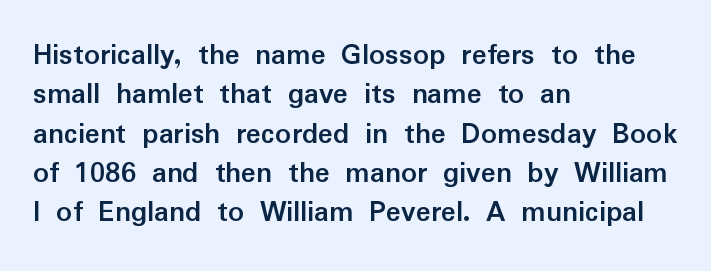
Does the copy run flush right? No — it runs flush left. The face used here is a sans, in the tradition of grotesques and geometrics. The gap between lines stays unmarked. Students, this is bold: see how much ink each stroke carries. The type is set solid horizontally, with unmodified tracking. A normal amount of white space separates one row of letters from the next.
